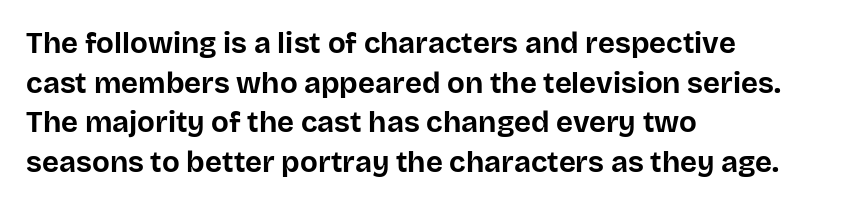
The image shows 29 px bold sans-serif type, upright; set left-aligned, normal line spacing (1.37x), normal letter spacing, not underlined; low stroke contrast and a large x-height.
